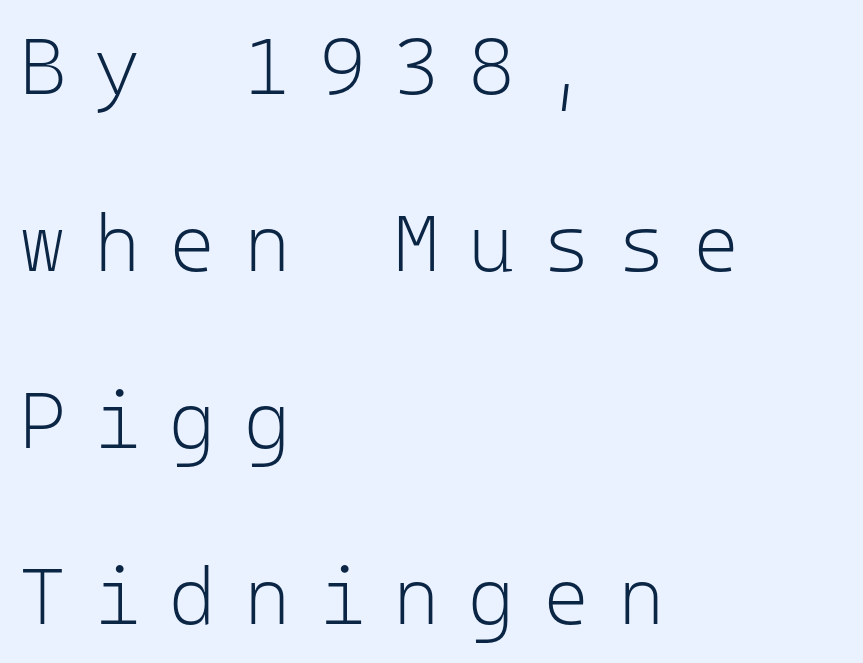
Q: Is the text bold? A: No.
Q: Is the text italic (slanted)? A: No, it is upright.
Q: Is the typeface a serif or a sans-serif typeface? A: Sans-serif.
Q: Is the text underlined? A: No.
Q: How is the paragraph aligned? A: Left-aligned.
Q: Is the spacing between letters normal or unusually wide? A: Unusually wide.
Q: Is the spacing between lines tight, normal or loose? A: Loose.
Q: Width (condensed, normal, or wide)? A: Normal.
Q: Stroke contrast? A: Low.
Q: x-height? A: Medium.
Q: Monospaced? A: Yes.
